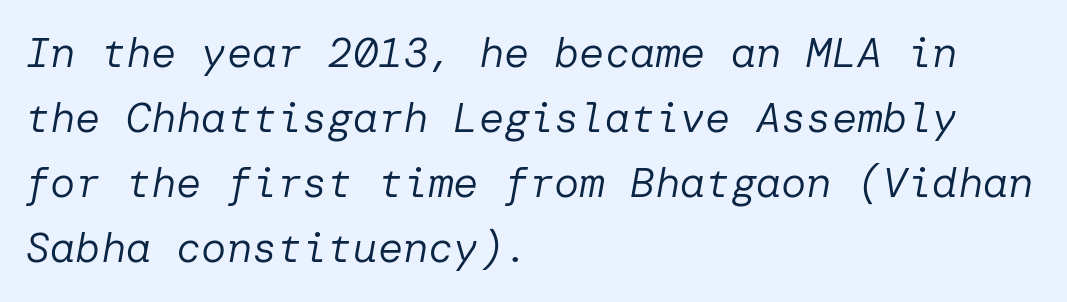
Q: Is the text bold? A: No.
Q: Is the text italic (slanted)? A: Yes, it leans right by about 10 degrees.
Q: Is the text underlined? A: No.
Q: How is the paragraph aligned? A: Left-aligned.
Q: Is the spacing between letters normal or unusually wide? A: Normal.
Q: Is the spacing between lines tight, normal or loose? A: Normal.
Q: Width (condensed, normal, or wide)? A: Normal.
Q: Stroke contrast? A: Low.
Q: x-height? A: Medium.
